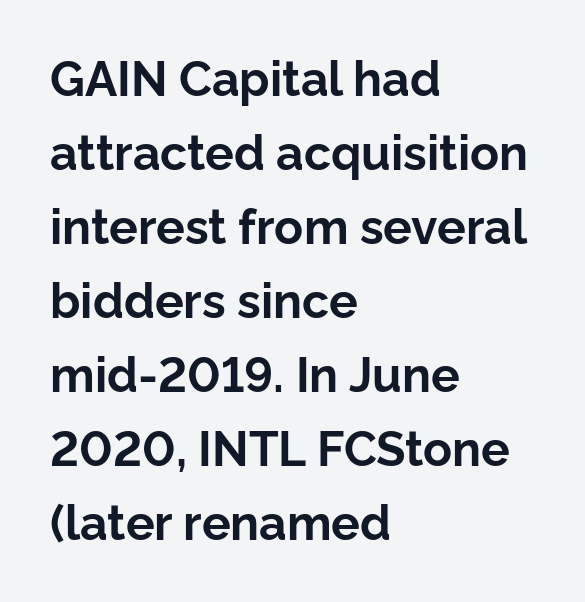
{"serif": "no", "italic": "no", "bold": "yes", "weight": "bold", "width": "normal", "stroke_contrast": "low", "x_height": "medium", "monospaced": "no", "underline": "no", "align": "left", "line_spacing": "normal", "line_spacing_ratio": 1.54, "letter_spacing": "normal", "letter_spacing_em": 0.0, "glyph_px": 48}
